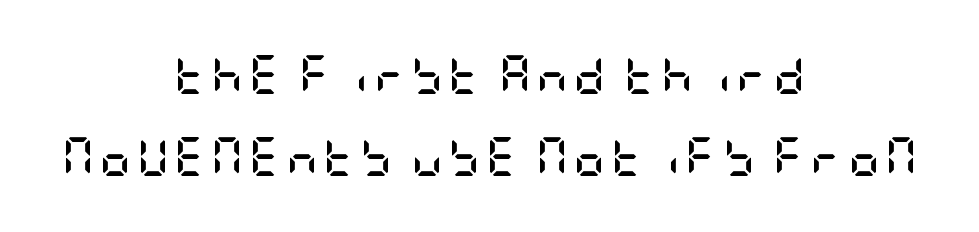
Set as a true bold cut, around the 700 mark. The font family rendered here belongs to the sans-serif group. If you measured baseline to baseline, you'd find a long distance. Neither beginnings nor endings align; midpoints do. This rendering features lettering with no underline. No italicization has been applied; the sample stays upright.
